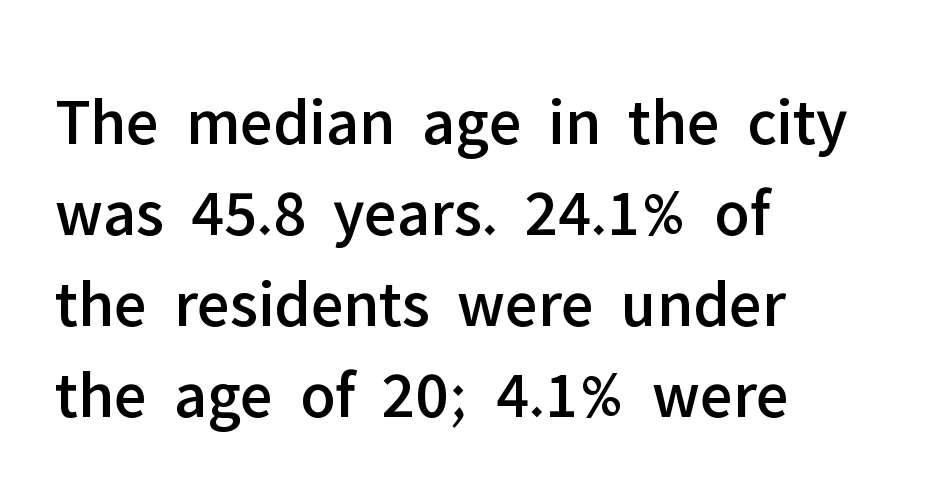
Q: Is the text italic (slanted)? A: No, it is upright.
Q: Is the typeface a serif or a sans-serif typeface? A: Sans-serif.
Q: Is the text underlined? A: No.
Q: How is the paragraph aligned? A: Left-aligned.
Q: Is the spacing between letters normal or unusually wide? A: Normal.
Q: Is the spacing between lines tight, normal or loose? A: Normal.
Q: Width (condensed, normal, or wide)? A: Normal.
Q: Stroke contrast? A: Low.
Q: x-height? A: Medium.
Q: Monospaced? A: No.
